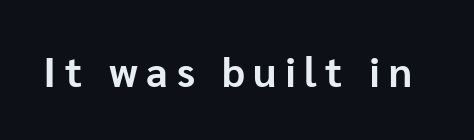
The image shows 41 px bold sans-serif type, upright; set unusually wide letter spacing (+0.21 em), not underlined; low stroke contrast and a medium x-height.
